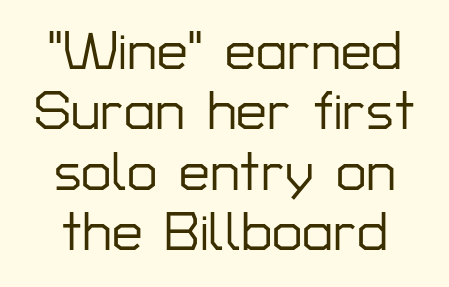
Q: Is the text italic (slanted)? A: No, it is upright.
Q: Is the typeface a serif or a sans-serif typeface? A: Sans-serif.
Q: Is the text underlined? A: No.
Q: How is the paragraph aligned? A: Centered.
Q: Is the spacing between letters normal or unusually wide? A: Normal.
Q: Is the spacing between lines tight, normal or loose? A: Tight.
Q: Width (condensed, normal, or wide)? A: Normal.
Q: Stroke contrast? A: Low.
Q: x-height? A: Medium.
Q: Monospaced? A: No.
